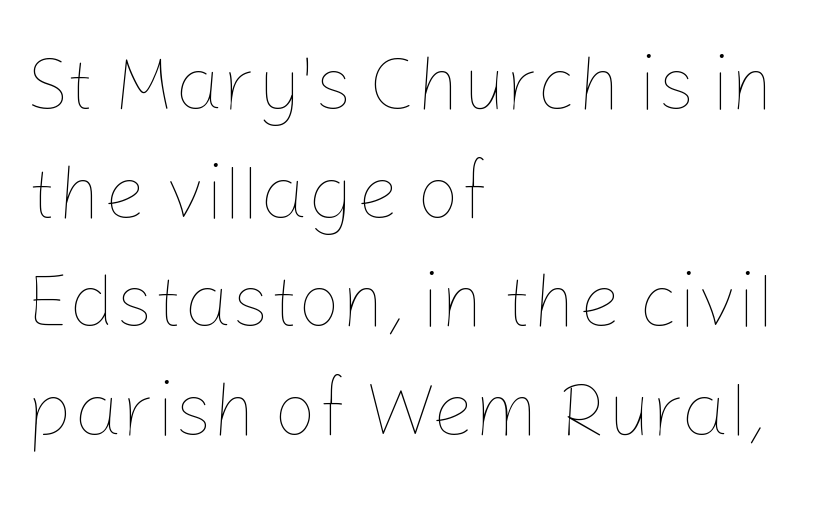
The image shows 76 px thin type, upright; set left-aligned, normal line spacing (1.43x), normal letter spacing, not underlined; low stroke contrast and a medium x-height.
